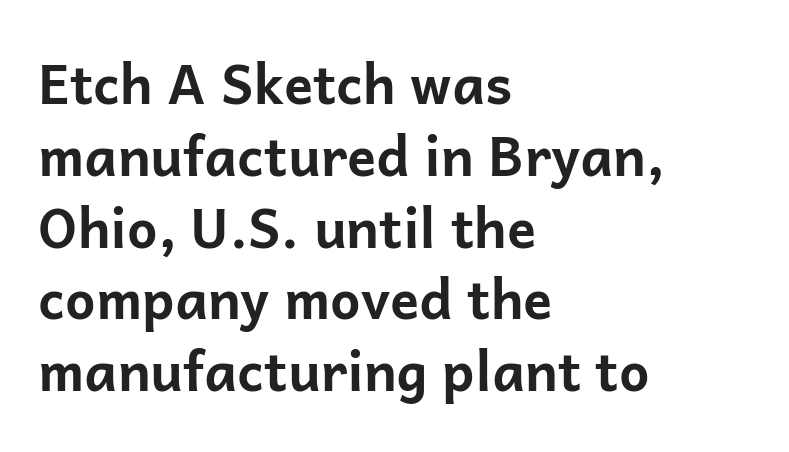
Q: Is the text bold? A: Yes.
Q: Is the text italic (slanted)? A: No, it is upright.
Q: Is the typeface a serif or a sans-serif typeface? A: Sans-serif.
Q: Is the text underlined? A: No.
Q: How is the paragraph aligned? A: Left-aligned.
Q: Is the spacing between letters normal or unusually wide? A: Normal.
Q: Is the spacing between lines tight, normal or loose? A: Normal.
Q: Width (condensed, normal, or wide)? A: Normal.
Q: Stroke contrast? A: Low.
Q: x-height? A: Medium.
Q: Monospaced? A: No.
